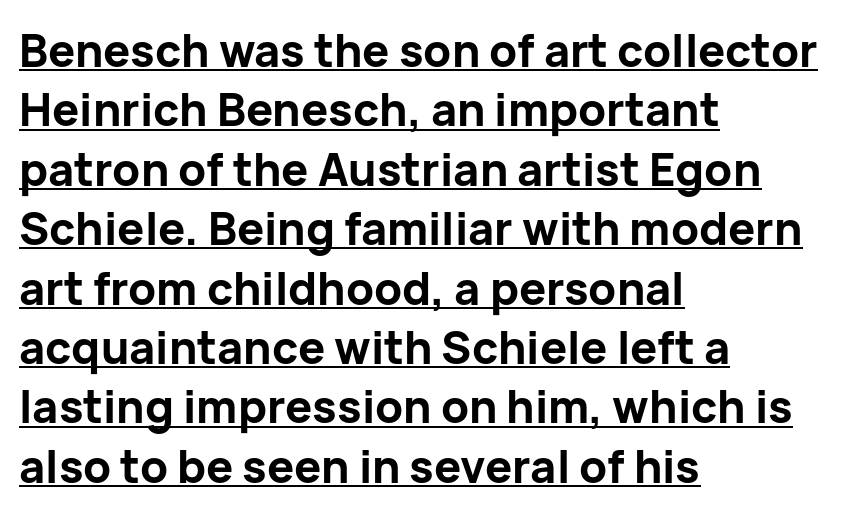
Characters remain perfectly vertical along every line. Summary of weight: heavy, a full bold. One-word summary of the alignment: left. The designer went with a sans here, leaving each stem footless. These lines keep a tight, regular rhythm from letter to letter. The lettering is marked with a stroke running underneath it.
